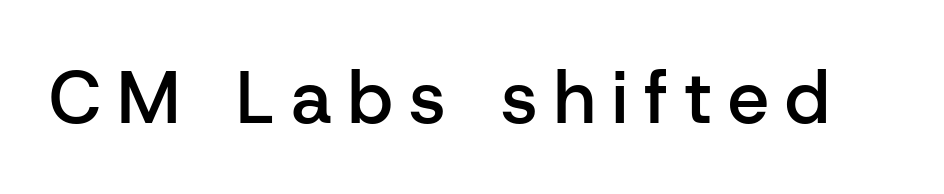
The image shows 74 px semibold sans-serif type, upright; set unusually wide letter spacing (+0.22 em), not underlined; low stroke contrast and a medium x-height.
